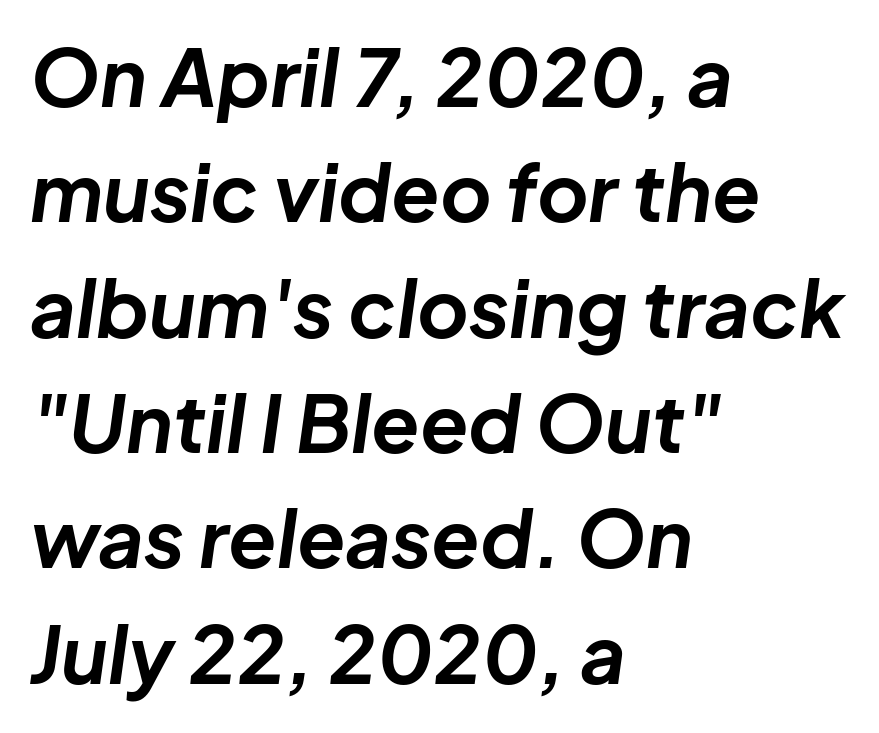
Q: Is the text bold? A: Yes.
Q: Is the text italic (slanted)? A: Yes, it leans right by about 8 degrees.
Q: Is the text underlined? A: No.
Q: How is the paragraph aligned? A: Left-aligned.
Q: Is the spacing between letters normal or unusually wide? A: Normal.
Q: Is the spacing between lines tight, normal or loose? A: Normal.
Q: Width (condensed, normal, or wide)? A: Normal.
Q: Stroke contrast? A: Low.
Q: x-height? A: Medium.
Q: Monospaced? A: No.
